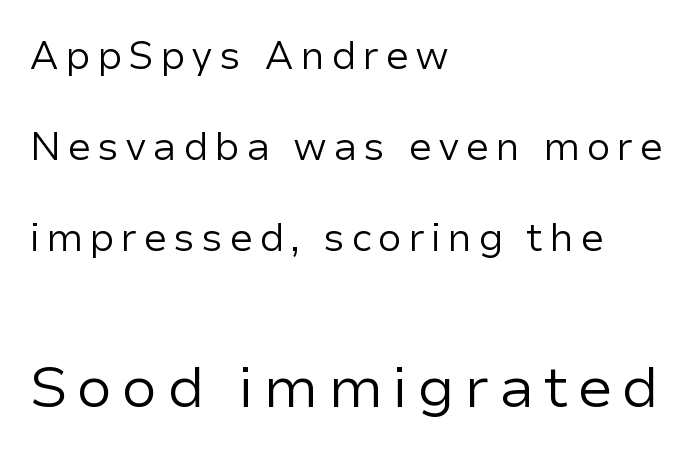
{"serif": "no", "italic": "no", "bold": "no", "weight": "regular", "width": "normal", "stroke_contrast": "low", "x_height": "medium", "monospaced": "no", "underline": "no", "align": "left", "line_spacing": "loose", "line_spacing_ratio": 2.33, "larger_block": "second", "size_ratio": 1.49, "glyph_px": 58}
